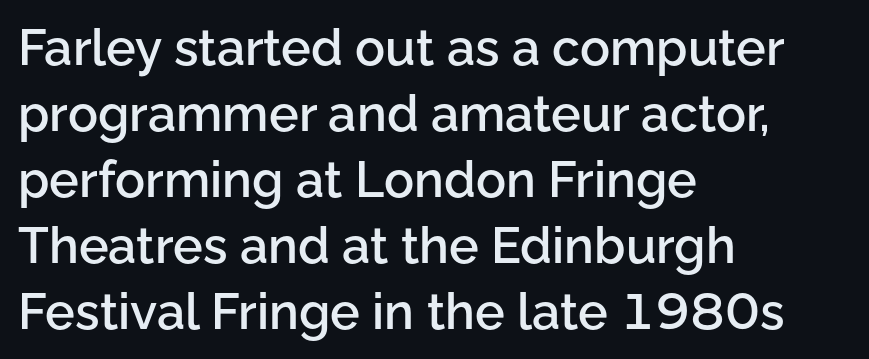
The image shows 50 px semibold sans-serif type, upright; set left-aligned, normal line spacing (1.32x), normal letter spacing, not underlined; low stroke contrast and a medium x-height.
